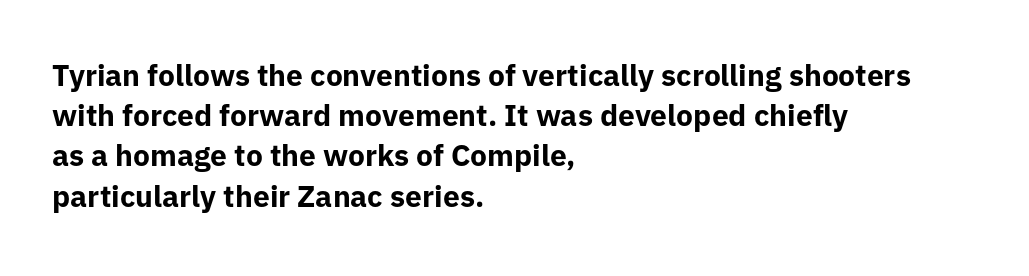
{"serif": "no", "italic": "no", "bold": "yes", "weight": "bold", "width": "normal", "stroke_contrast": "low", "x_height": "medium", "monospaced": "no", "underline": "no", "align": "left", "line_spacing": "normal", "line_spacing_ratio": 1.34, "letter_spacing": "normal", "letter_spacing_em": 0.0, "glyph_px": 30}
